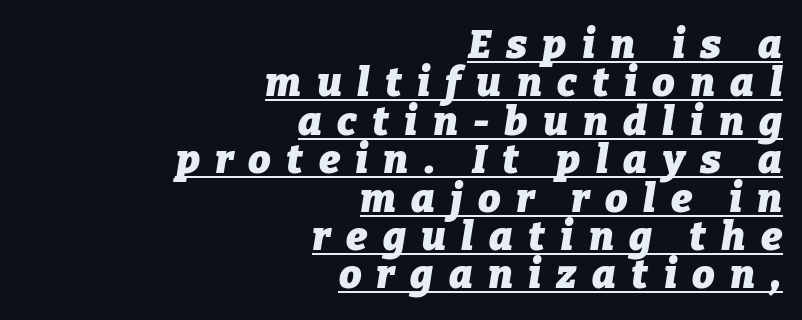
{"italic": "yes", "lean": "right", "slant_degrees": 9, "bold": "yes", "weight": "heavy", "width": "normal", "stroke_contrast": "low", "x_height": "medium", "monospaced": "no", "underline": "yes", "align": "right", "line_spacing": "tight", "line_spacing_ratio": 0.96, "letter_spacing": "wide", "letter_spacing_em": 0.38, "glyph_px": 40}
